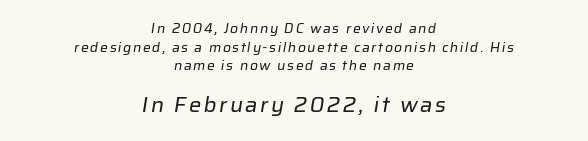
Q: Is the text bold? A: No.
Q: Is the text underlined? A: No.
Q: How is the paragraph aligned? A: Centered.
Q: Is the spacing between lines tight, normal or loose? A: Normal.
Q: Which block of text is set in a larger size, the first (top) or the second (bottom)? A: The second (bottom) one.
